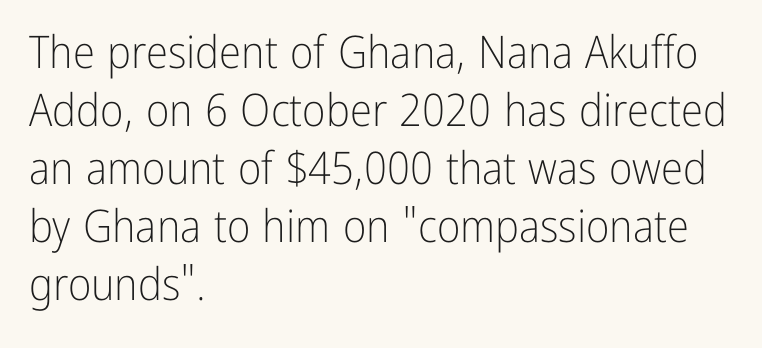
Descenders are the only things crossing below the line. Teacher's note: observe the even left margin — that is flush-left alignment. Do the characters align in a grid? No, the font is proportional. Students, note that the glyphs here touch the page at normal intervals. In terms of leading, this rendering sits right in the middle.
